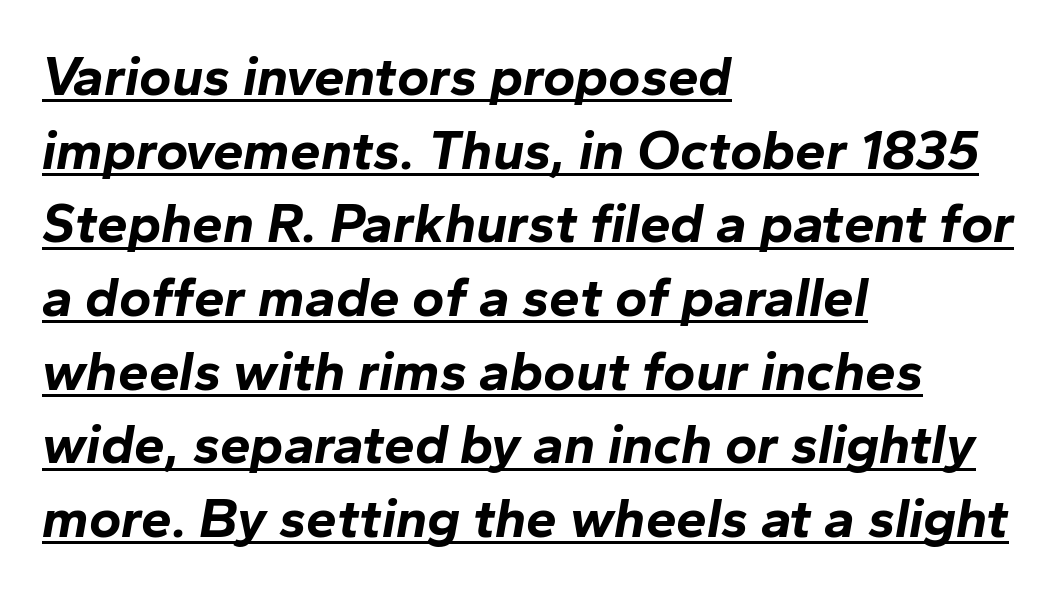
Q: Is the text bold? A: Yes.
Q: Is the text italic (slanted)? A: Yes, it leans right by about 10 degrees.
Q: Is the text underlined? A: Yes.
Q: How is the paragraph aligned? A: Left-aligned.
Q: Is the spacing between letters normal or unusually wide? A: Normal.
Q: Is the spacing between lines tight, normal or loose? A: Normal.
Q: Width (condensed, normal, or wide)? A: Normal.
Q: Stroke contrast? A: Low.
Q: x-height? A: Medium.
Q: Monospaced? A: No.
